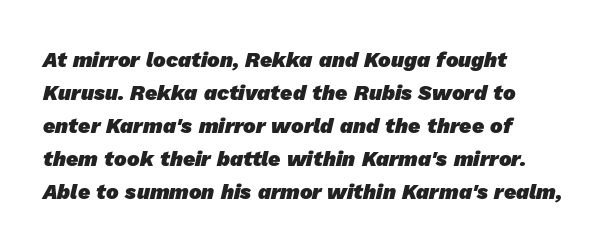
Q: Is the text bold? A: Yes.
Q: Is the text underlined? A: No.
Q: How is the paragraph aligned? A: Left-aligned.
Q: Is the spacing between letters normal or unusually wide? A: Normal.
Q: Is the spacing between lines tight, normal or loose? A: Normal.
